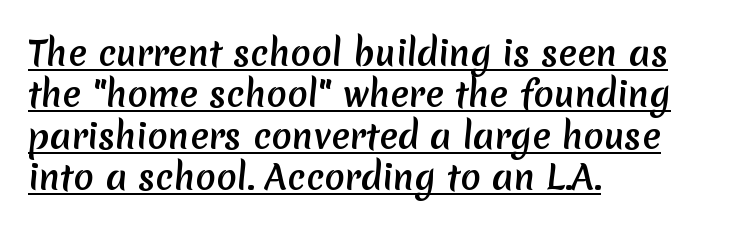
The image shows 34 px sans-serif type; set left-aligned, line spacing 1.22x, normal letter spacing, underlined; medium stroke contrast and a medium x-height.
